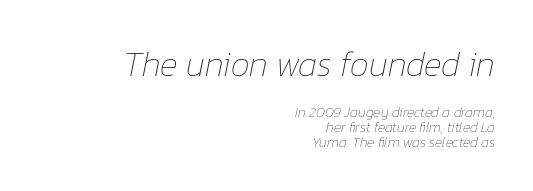
Q: Is the text bold? A: No.
Q: Is the text italic (slanted)? A: Yes, it leans right by about 12 degrees.
Q: Is the text underlined? A: No.
Q: How is the paragraph aligned? A: Right-aligned.
Q: Is the spacing between letters normal or unusually wide? A: Normal.
Q: Is the spacing between lines tight, normal or loose? A: Tight.
Q: Which block of text is set in a larger size, the first (top) or the second (bottom)? A: The first (top) one.
Q: Width (condensed, normal, or wide)? A: Normal.
Q: Stroke contrast? A: Low.
Q: x-height? A: Medium.
Q: Monospaced? A: No.
